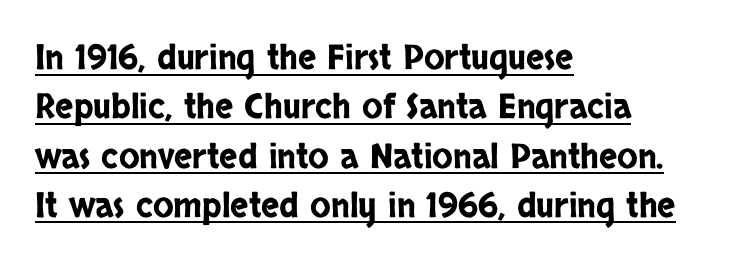
{"serif": "no", "italic": "no", "width": "condensed", "stroke_contrast": "low", "x_height": "large", "monospaced": "no", "underline": "yes", "align": "left", "line_spacing": "normal", "line_spacing_ratio": 1.45, "letter_spacing": "normal", "letter_spacing_em": 0.0, "glyph_px": 34}
